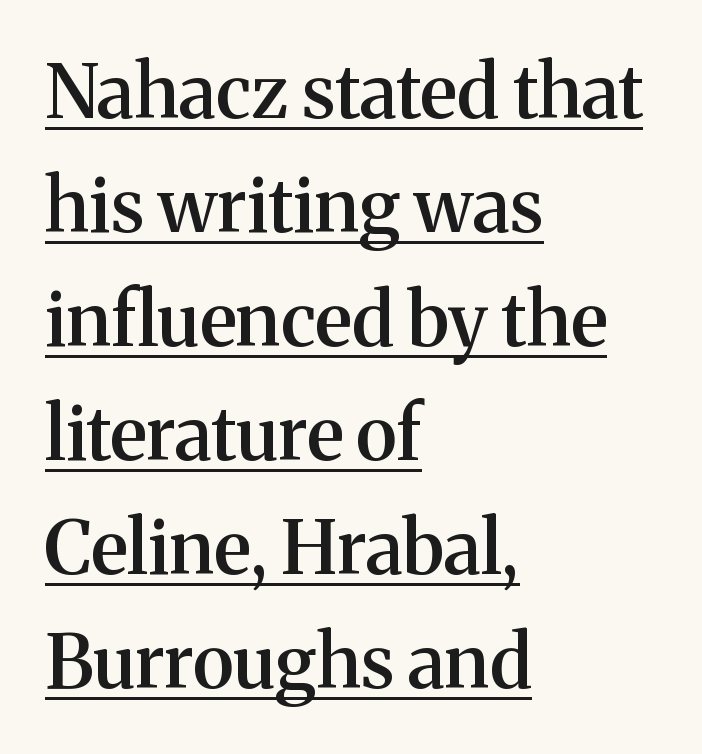
{"serif": "yes", "italic": "no", "bold": "semi", "weight": "semibold", "width": "normal", "stroke_contrast": "medium", "x_height": "medium", "monospaced": "no", "underline": "yes", "align": "left", "line_spacing": "normal", "line_spacing_ratio": 1.54, "letter_spacing": "normal", "letter_spacing_em": 0.0, "glyph_px": 74}
